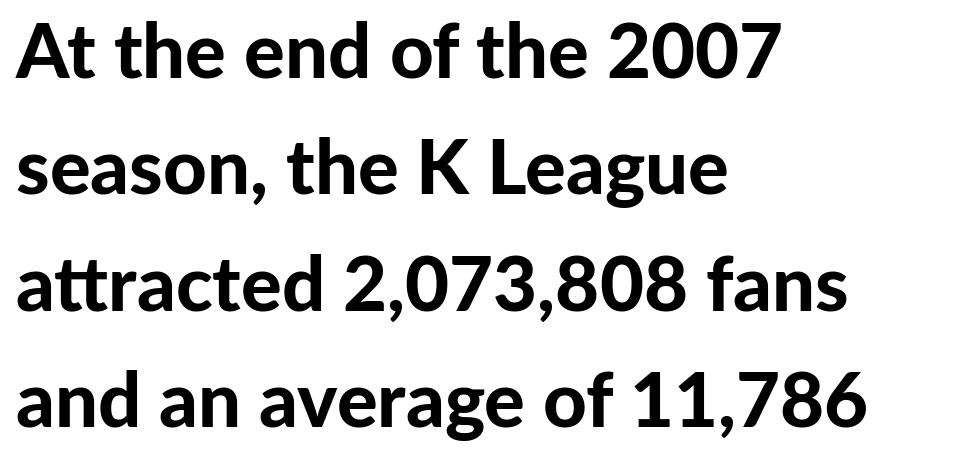
Heavy, bold letterforms. The type family on display is of the sans-serif kind. Quick note: interline space is typical. Visually the block forms a straight wall on the left and a jagged coastline on the right. Short note: letters normally spaced.
